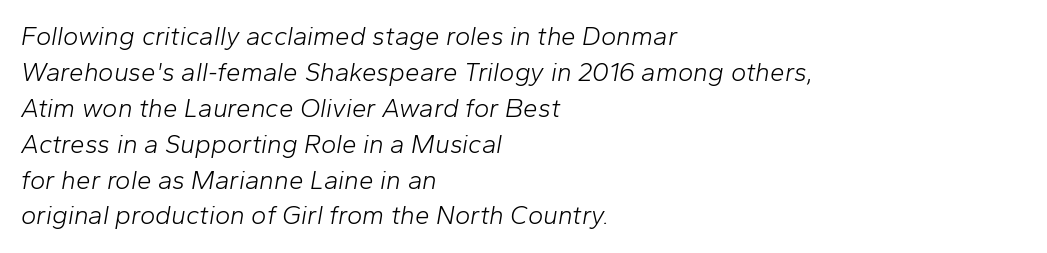
Q: Is the text bold? A: No.
Q: Is the text italic (slanted)? A: Yes, it leans right by about 10 degrees.
Q: Is the text underlined? A: No.
Q: How is the paragraph aligned? A: Left-aligned.
Q: Is the spacing between letters normal or unusually wide? A: Normal.
Q: Is the spacing between lines tight, normal or loose? A: Normal.
